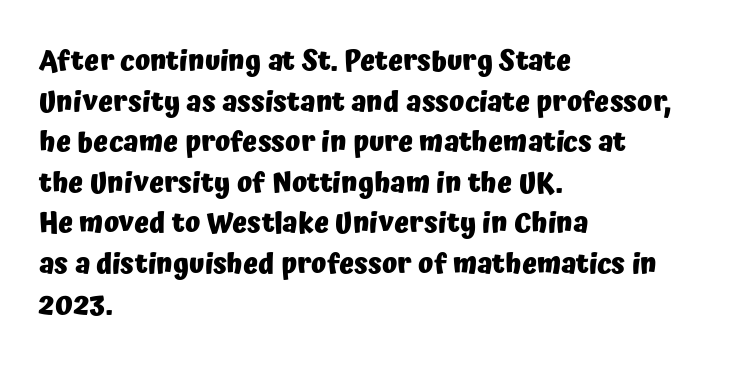
You can tell it's not italic because the verticals are truly vertical. The string is rendered with underlining switched off. This rendering uses left alignment, leaving the right contour irregular. Stroke thickness is high; the sample reads as a true bold. Students, note that the glyphs here touch the page at normal intervals.
